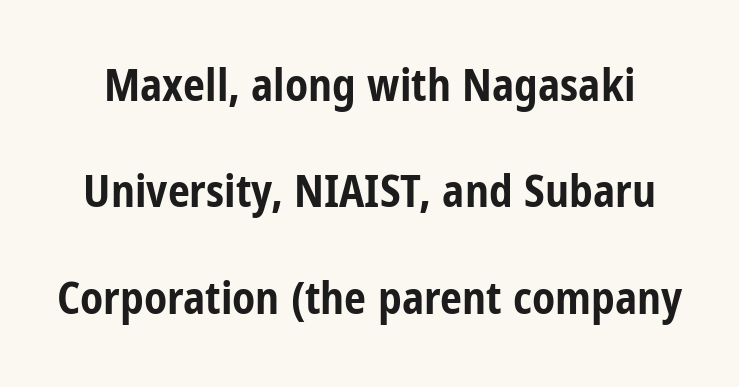
The image shows 44 px bold, condensed sans-serif type, upright; set loose line spacing (2.42x), normal letter spacing, not underlined; low stroke contrast and a medium x-height.
